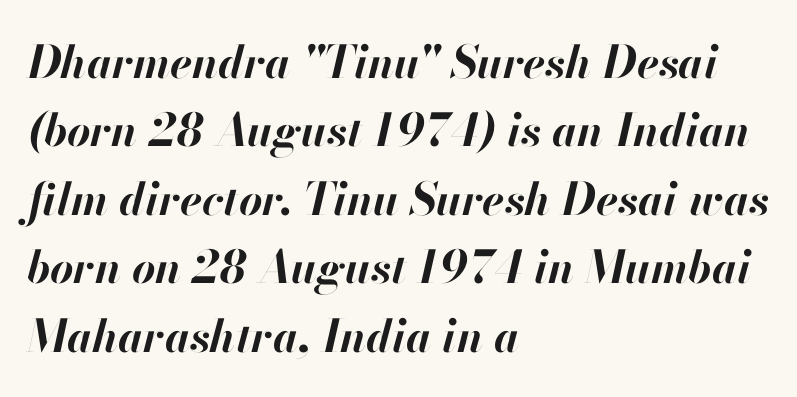
The image shows 45 px bold type, italic (leaning right); set left-aligned, normal line spacing (1.52x), normal letter spacing, not underlined; high stroke contrast and a small x-height.
